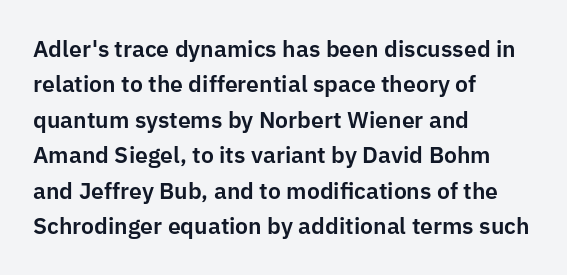
{"italic": "no", "underline": "no", "align": "left", "line_spacing": "normal", "line_spacing_ratio": 1.54, "letter_spacing": "normal", "letter_spacing_em": 0.0, "glyph_px": 23}
